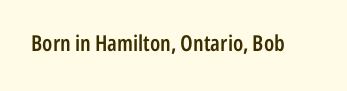
{"italic": "no", "bold": "semi", "underline": "no", "letter_spacing": "normal", "letter_spacing_em": 0.0, "glyph_px": 22}
